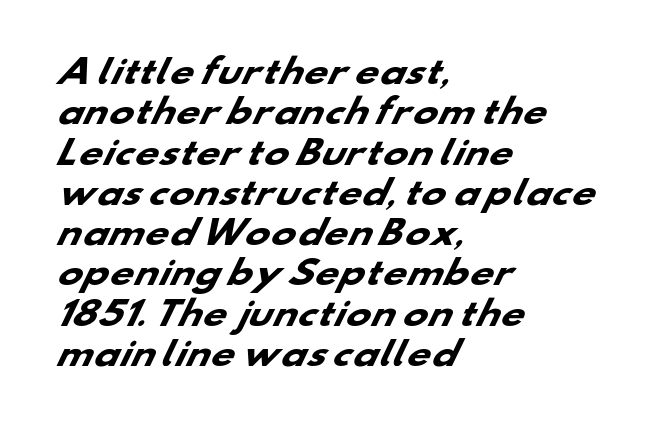
The image shows 33 px heavy, wide sans-serif type; set left-aligned, line spacing 1.22x, normal letter spacing, not underlined; low stroke contrast and a small x-height.
